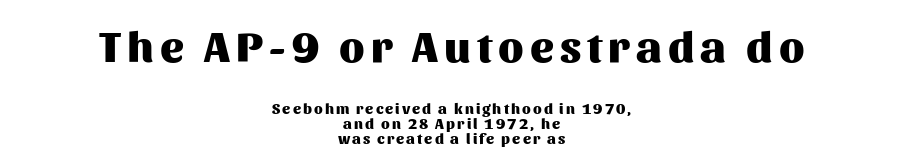
Q: Is the text bold? A: Yes.
Q: Is the text italic (slanted)? A: No, it is upright.
Q: Is the typeface a serif or a sans-serif typeface? A: Sans-serif.
Q: Is the text underlined? A: No.
Q: How is the paragraph aligned? A: Centered.
Q: Is the spacing between lines tight, normal or loose? A: Tight.
Q: Which block of text is set in a larger size, the first (top) or the second (bottom)? A: The first (top) one.
Q: Width (condensed, normal, or wide)? A: Normal.
Q: Stroke contrast? A: Medium.
Q: x-height? A: Medium.
Q: Monospaced? A: No.
